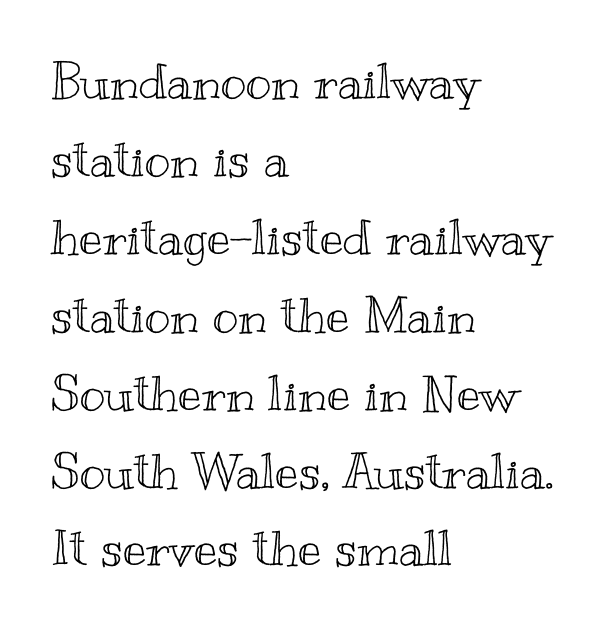
Q: Is the text italic (slanted)? A: No, it is upright.
Q: Is the text underlined? A: No.
Q: How is the paragraph aligned? A: Left-aligned.
Q: Is the spacing between letters normal or unusually wide? A: Normal.
Q: Is the spacing between lines tight, normal or loose? A: Normal.
Q: Width (condensed, normal, or wide)? A: Wide.
Q: x-height? A: Small.
Q: Monospaced? A: No.
